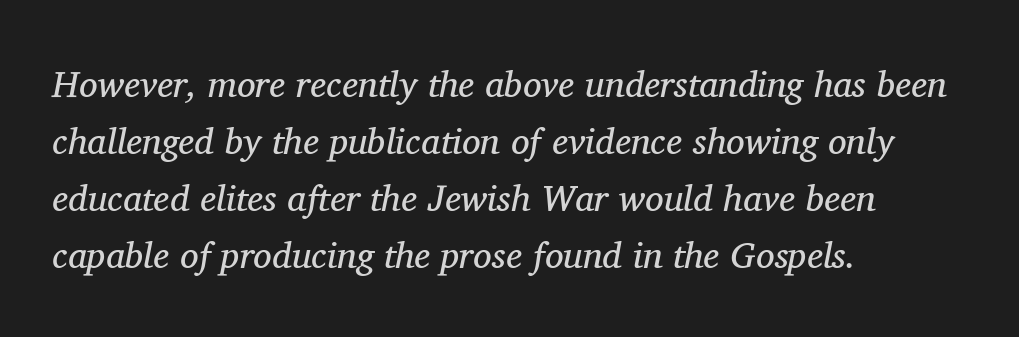
Letter spacing: default. Horizontal bands of white between lines are of average thickness. Rule under the text: the space is simply empty. The setting favours the left margin, as ordinary paragraphs usually do.
